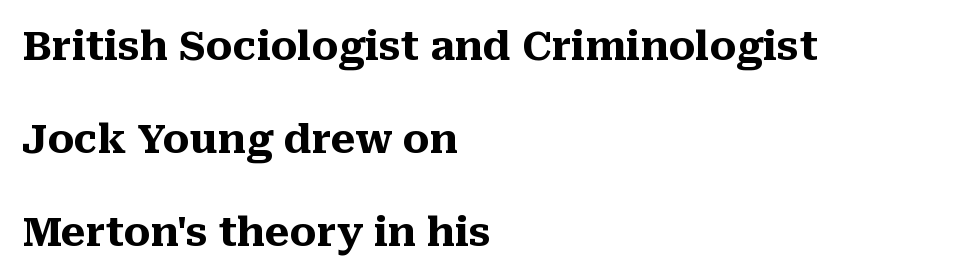
{"serif": "yes", "italic": "no", "bold": "yes", "weight": "heavy", "width": "normal", "stroke_contrast": "medium", "x_height": "medium", "monospaced": "no", "underline": "no", "align": "left", "line_spacing": "loose", "line_spacing_ratio": 2.32, "letter_spacing": "normal", "letter_spacing_em": 0.0, "glyph_px": 40}
